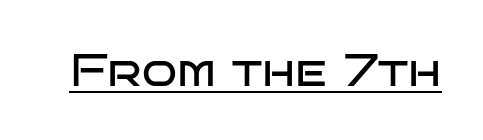
The image shows 46 px regular-weight, wide sans-serif type, upright; set normal letter spacing, underlined; low stroke contrast and a large x-height.
